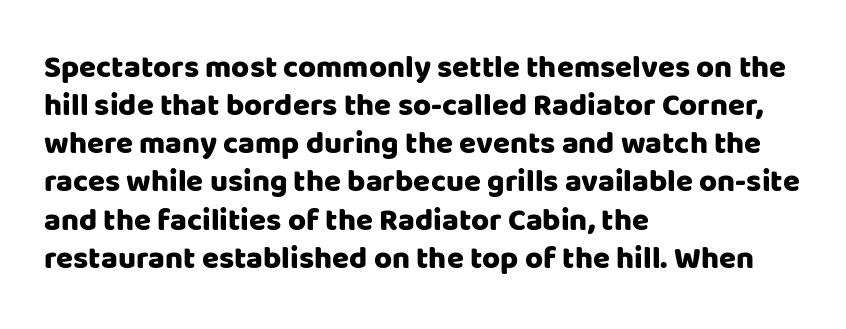
The baseline area is clear. Rendered with straight, roman letterforms. The rendering anchors every line to the left-hand side. There is no visible air inserted between adjacent glyphs.
